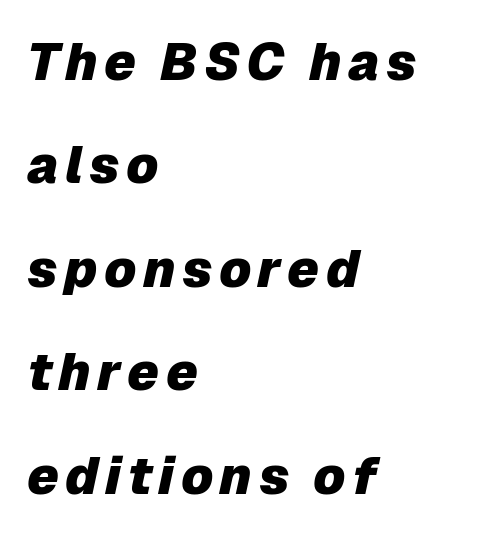
{"italic": "yes", "lean": "right", "slant_degrees": 12, "bold": "yes", "weight": "heavy", "width": "normal", "stroke_contrast": "low", "x_height": "medium", "monospaced": "no", "underline": "no", "align": "left", "line_spacing": "loose", "line_spacing_ratio": 1.99, "glyph_px": 52}
